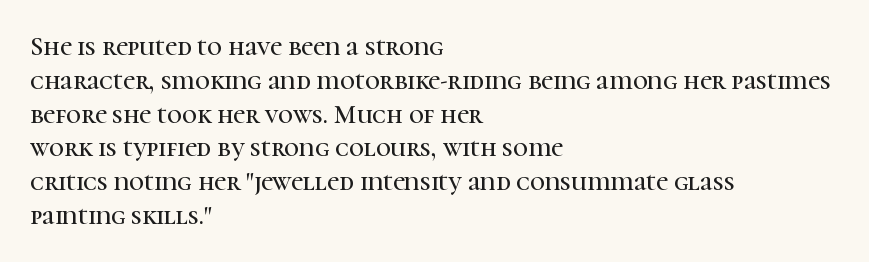
The ragged edge is on the right, which tells us the setting is flush left. How would I describe the line gaps? Plain and ordinary. This is the regular roman posture of the typeface. Only glyphs here, with clear space below each row.
